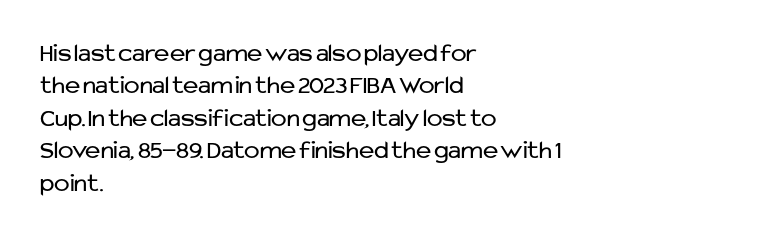
Line spacing here is normal. Nobody touched the tracking dial on this one. Quick note: underline off. Designer's note — italics off, roman on. The lines are quadded left.
